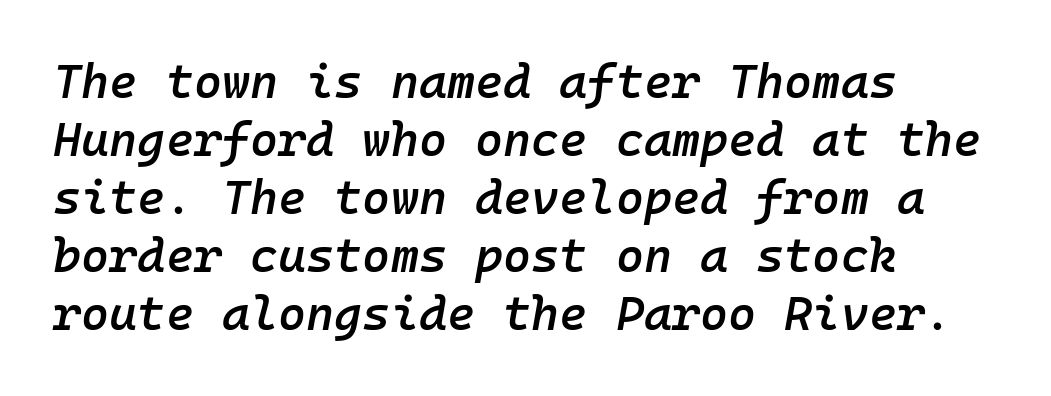
Stems and bowls a touch heavier than normal — semibold. Underlining? Definitely not there. Left-aligned paragraph, ragged on the right. Short note: letters normally spaced. The face used here has a pronounced slope to its letters. The letters march in equal steps, a hallmark of fixed-pitch type.
